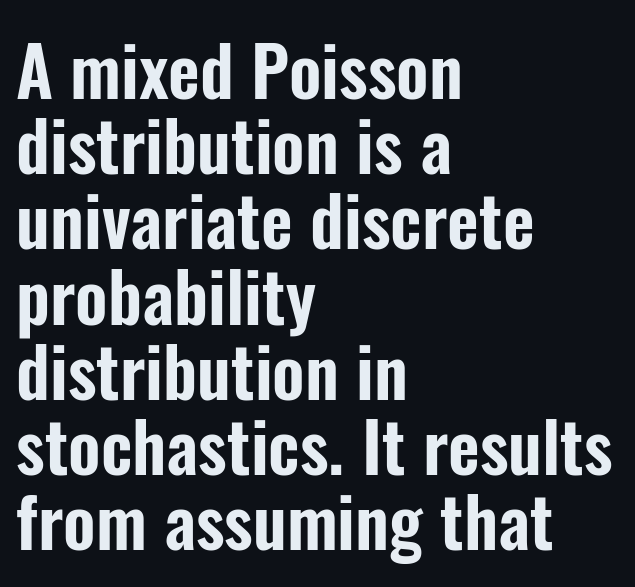
{"serif": "no", "italic": "no", "width": "condensed", "stroke_contrast": "low", "x_height": "medium", "monospaced": "no", "underline": "no", "align": "left", "line_spacing": "tight", "line_spacing_ratio": 1.09, "letter_spacing": "normal", "letter_spacing_em": 0.0, "glyph_px": 69}
